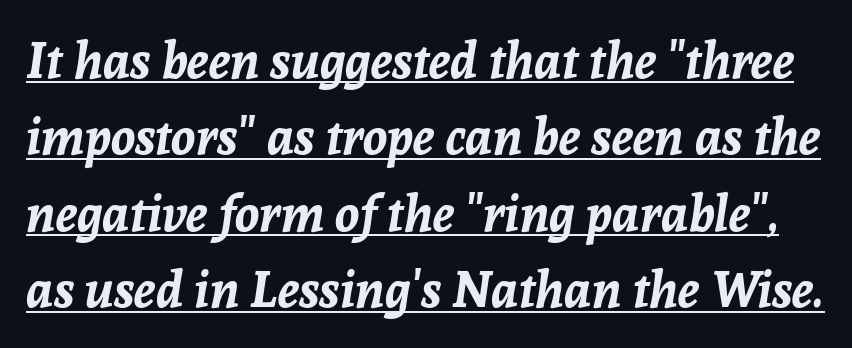
The image shows 50 px bold type, italic (leaning right); set normal line spacing (1.53x), normal letter spacing, underlined; low stroke contrast and a medium x-height.
